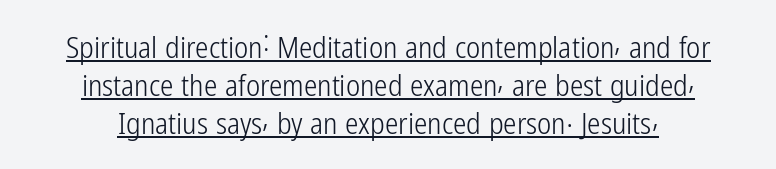
Q: Is the text bold? A: No.
Q: Is the text italic (slanted)? A: No, it is upright.
Q: Is the typeface a serif or a sans-serif typeface? A: Sans-serif.
Q: Is the text underlined? A: Yes.
Q: How is the paragraph aligned? A: Centered.
Q: Is the spacing between letters normal or unusually wide? A: Normal.
Q: Is the spacing between lines tight, normal or loose? A: Normal.
Q: Width (condensed, normal, or wide)? A: Condensed.
Q: Stroke contrast? A: Low.
Q: x-height? A: Medium.
Q: Monospaced? A: No.
